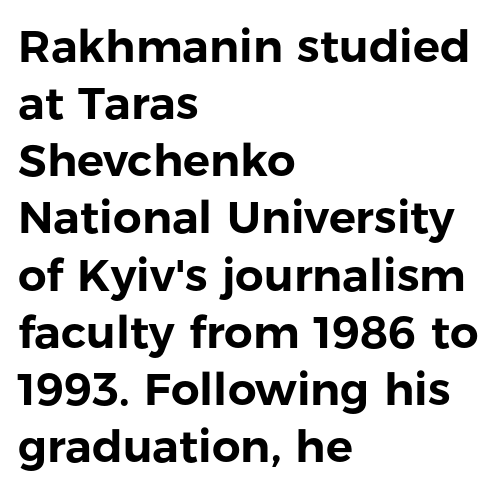
Q: Is the text italic (slanted)? A: No, it is upright.
Q: Is the typeface a serif or a sans-serif typeface? A: Sans-serif.
Q: Is the text underlined? A: No.
Q: How is the paragraph aligned? A: Left-aligned.
Q: Is the spacing between letters normal or unusually wide? A: Normal.
Q: Is the spacing between lines tight, normal or loose? A: Normal.
Q: Width (condensed, normal, or wide)? A: Normal.
Q: Stroke contrast? A: Low.
Q: x-height? A: Medium.
Q: Monospaced? A: No.
